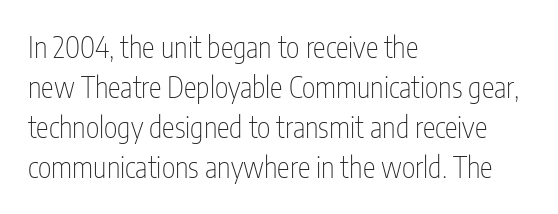
Stems and bowls with no extra thickness — not bold. If you drew a line through each stem, it would be perfectly vertical. Clear beneath every line of the passage. Characters follow at the spacing the type designer built in.
